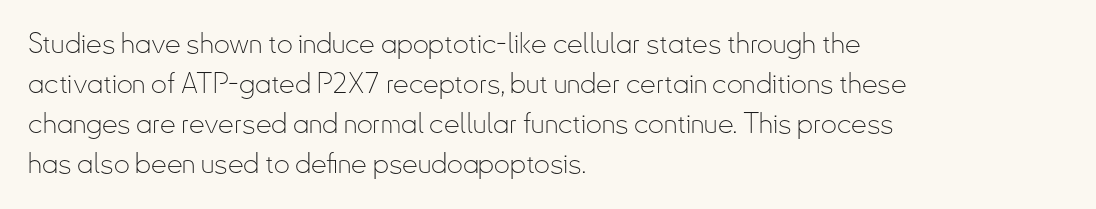
A normal amount of white space separates one row of letters from the next. Do the characters align in a grid? No, the font is proportional. Regarding serifs, this sample does without them. Inter-character spacing is left at the font's built-in metrics. Descenders hang freely into open space. Tall strokes in this sample are plumb rather than angled.
